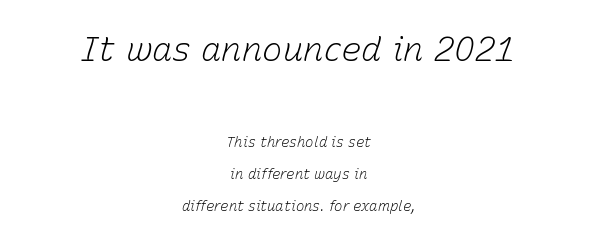
{"italic": "yes", "lean": "right", "slant_degrees": 15, "bold": "no", "weight": "light", "width": "normal", "stroke_contrast": "low", "x_height": "medium", "monospaced": "no", "underline": "no", "align": "center", "line_spacing": "loose", "line_spacing_ratio": 2.29, "letter_spacing": "normal", "letter_spacing_em": 0.0, "larger_block": "first", "size_ratio": 2.43, "glyph_px": 34}
